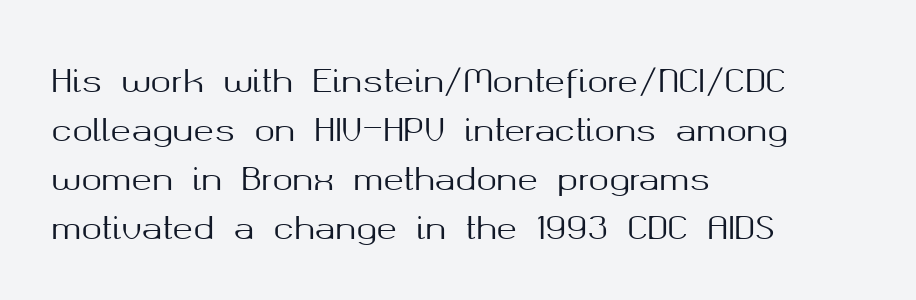
The foot of each line stays bare and open. Unlike a traditional serif, this face leaves its strokes unadorned. Proportional: the letters do not fall into vertical columns. The lines sit at an ordinary, default distance from one another.
